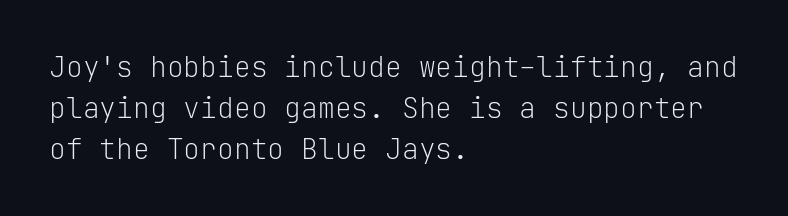
The image shows 28 px light sans-serif type, upright, monospaced; set left-aligned, normal line spacing (1.46x), normal letter spacing, not underlined; low stroke contrast and a medium x-height.
